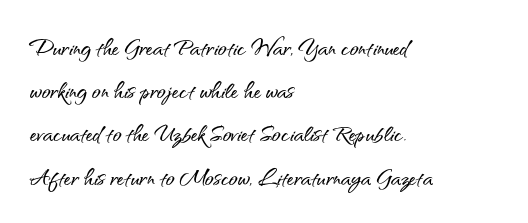
{"serif": "no", "width": "normal", "stroke_contrast": "medium", "x_height": "small", "monospaced": "no", "underline": "no", "align": "left", "line_spacing": "normal", "line_spacing_ratio": 1.49, "letter_spacing": "normal", "letter_spacing_em": 0.0, "glyph_px": 29}
